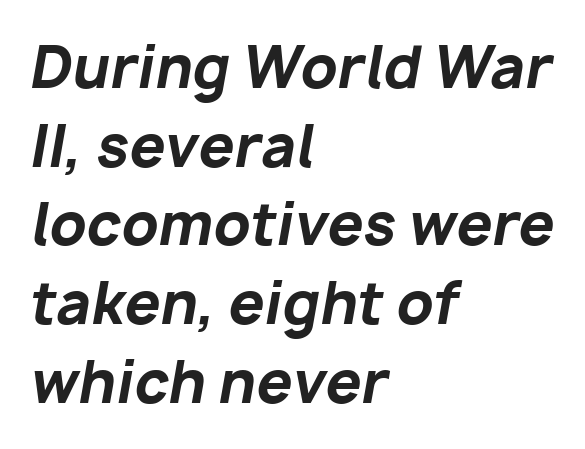
Q: Is the text bold? A: Yes.
Q: Is the text italic (slanted)? A: Yes, it leans right by about 10 degrees.
Q: Is the text underlined? A: No.
Q: How is the paragraph aligned? A: Left-aligned.
Q: Is the spacing between letters normal or unusually wide? A: Normal.
Q: Is the spacing between lines tight, normal or loose? A: Normal.
Q: Width (condensed, normal, or wide)? A: Normal.
Q: Stroke contrast? A: Low.
Q: x-height? A: Medium.
Q: Monospaced? A: No.
